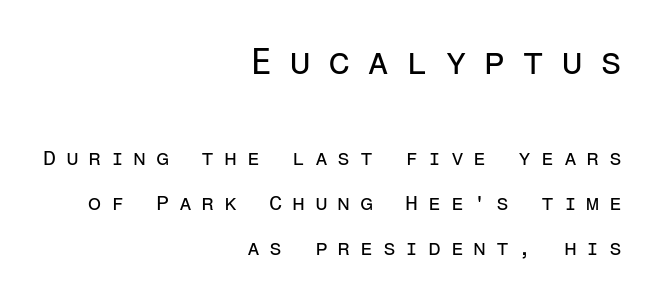
{"serif": "no", "italic": "no", "bold": "no", "weight": "regular", "width": "normal", "stroke_contrast": "low", "x_height": "medium", "monospaced": "yes", "underline": "no", "align": "right", "line_spacing": "loose", "line_spacing_ratio": 2.15, "letter_spacing": "wide", "letter_spacing_em": 0.46, "larger_block": "first", "size_ratio": 1.71, "glyph_px": 36}
